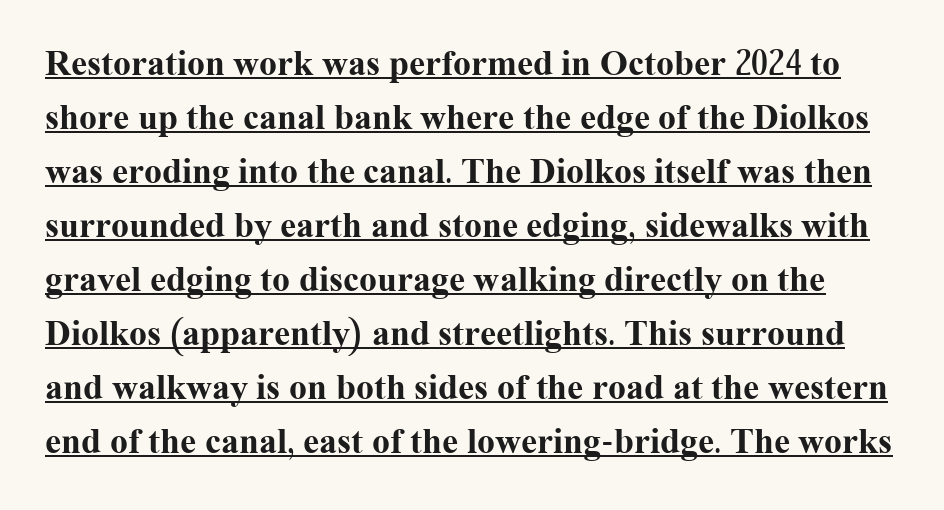
The image shows 36 px bold serif type, upright; set normal line spacing (1.5x), normal letter spacing, underlined; medium stroke contrast and a medium x-height.
